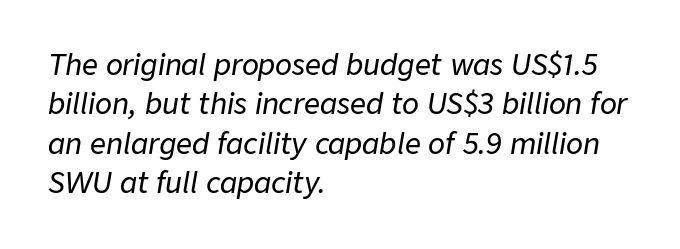
The image shows 28 px text type, italic (leaning right); set left-aligned, normal line spacing (1.41x), normal letter spacing, not underlined; low stroke contrast and a medium x-height.
